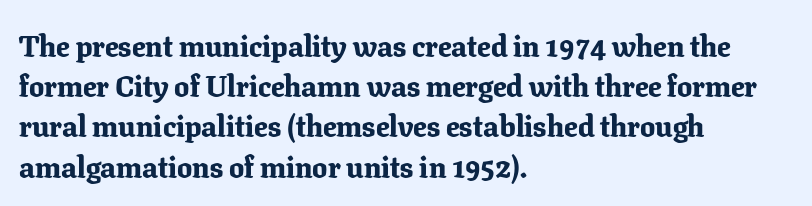
The image shows 30 px bold serif type, upright; set left-aligned, normal line spacing (1.34x), normal letter spacing, not underlined; low stroke contrast and a medium x-height.
